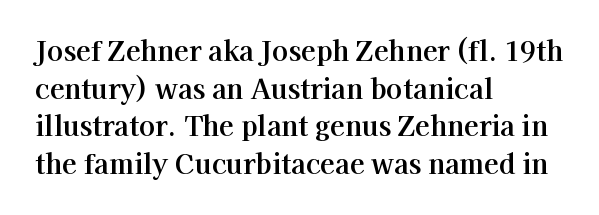
Q: Is the text italic (slanted)? A: No, it is upright.
Q: Is the text underlined? A: No.
Q: How is the paragraph aligned? A: Left-aligned.
Q: Is the spacing between letters normal or unusually wide? A: Normal.
Q: Is the spacing between lines tight, normal or loose? A: Normal.
